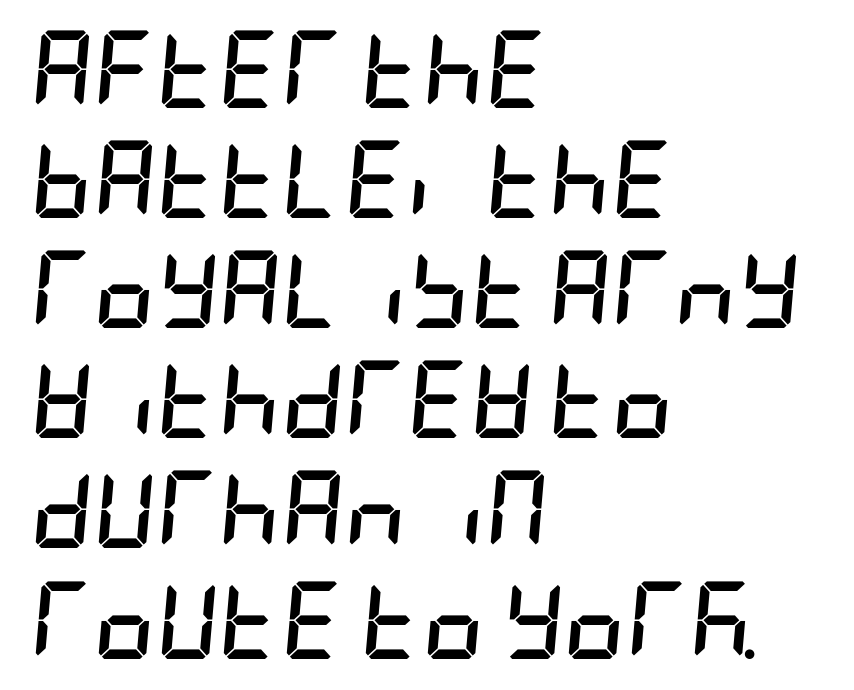
Any mark beneath the type? The region is blank. Caption: multi-line text, flush left, ragged right. Reading down the column, the eye jumps a familiar distance to each next line. The horizontal fit of the characters is conventional and even. It's the slanting kind of type.
